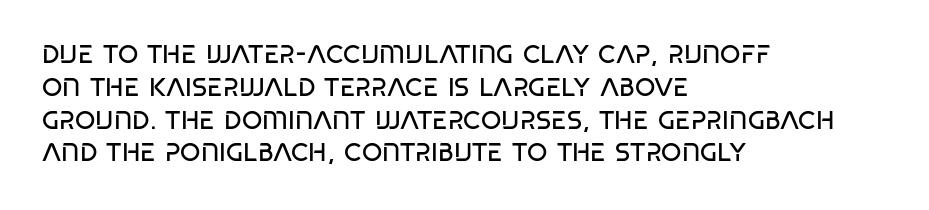
Q: Is the text bold? A: No.
Q: Is the text underlined? A: No.
Q: How is the paragraph aligned? A: Left-aligned.
Q: Is the spacing between letters normal or unusually wide? A: Normal.
Q: Is the spacing between lines tight, normal or loose? A: Normal.
